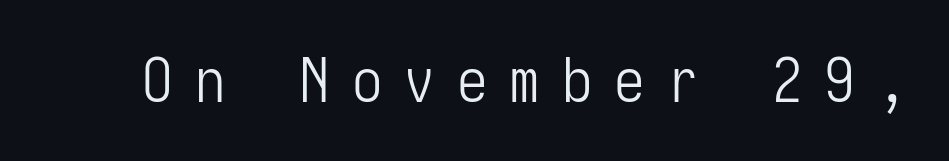
Q: Is the text bold? A: No.
Q: Is the text italic (slanted)? A: No, it is upright.
Q: Is the typeface a serif or a sans-serif typeface? A: Sans-serif.
Q: Is the text underlined? A: No.
Q: Is the spacing between letters normal or unusually wide? A: Unusually wide.
Q: Width (condensed, normal, or wide)? A: Condensed.
Q: Stroke contrast? A: Low.
Q: x-height? A: Medium.
